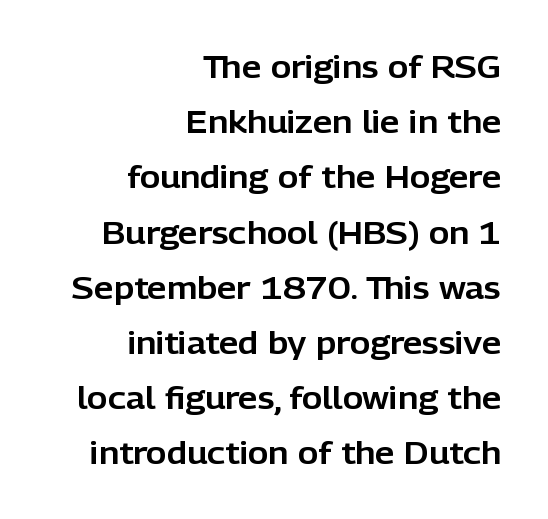
The image shows 31 px sans-serif type, upright; set right-aligned, line spacing 1.78x, normal letter spacing, not underlined; low stroke contrast and a medium x-height.
